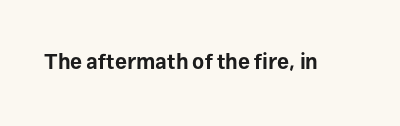
The letterforms sit shoulder to shoulder at normal distance. These lines were composed using upright roman letters. Check the space under the baseline: it is left empty. The sample has been set heavy, in full bold.
